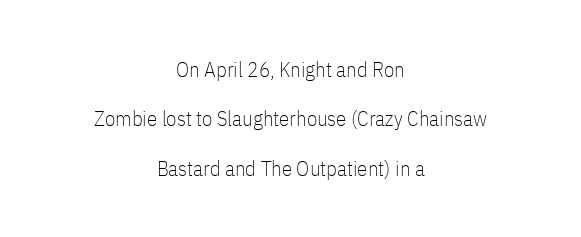
Q: Is the text bold? A: No.
Q: Is the text italic (slanted)? A: No, it is upright.
Q: Is the text underlined? A: No.
Q: How is the paragraph aligned? A: Centered.
Q: Is the spacing between letters normal or unusually wide? A: Normal.
Q: Is the spacing between lines tight, normal or loose? A: Loose.
